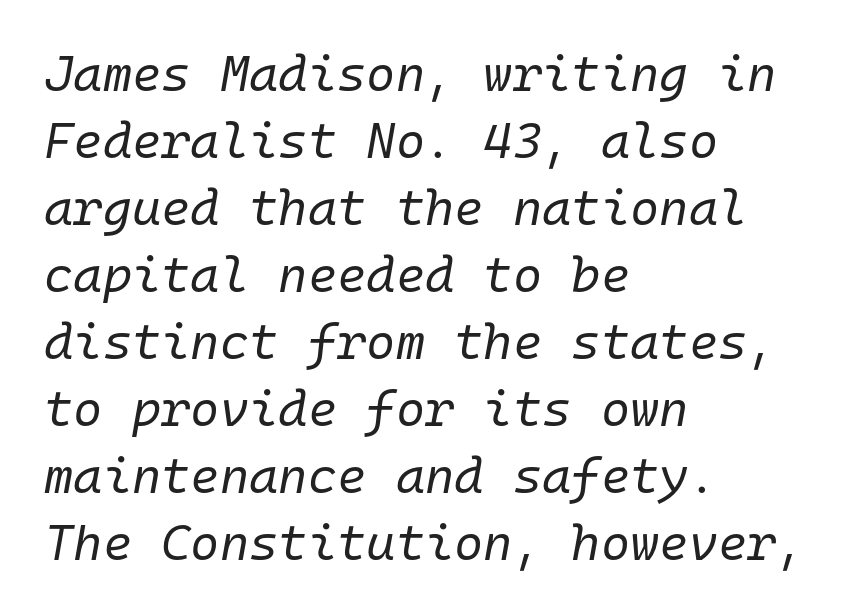
The area under the type is left untouched. The passage shown is typed in a monospace face where columns stay perfectly aligned. The space between consecutive lines is moderate. When letters slant like this, we call the style italic. No extra ink here — the face is not bold. A classic flush-left, rag-right setting is used for this passage.
